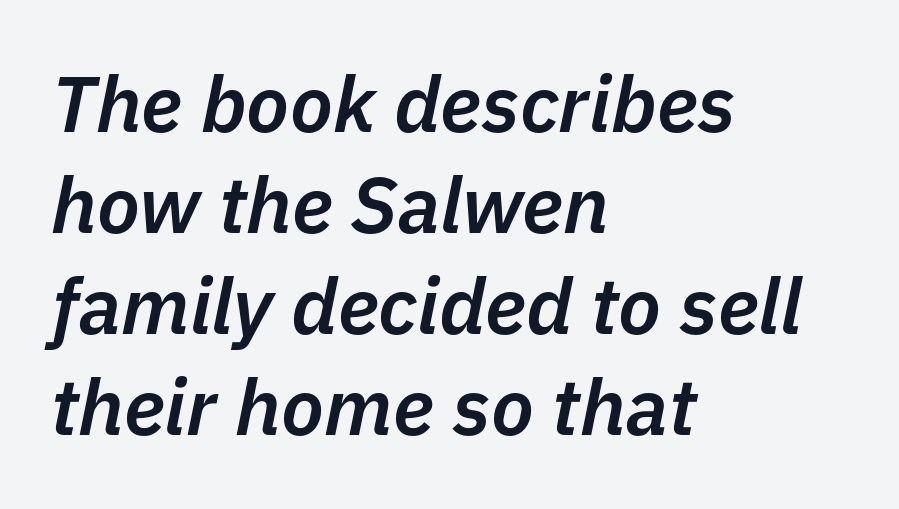
The image shows 79 px semibold type, italic (leaning right); set left-aligned, normal line spacing (1.28x), normal letter spacing, not underlined; low stroke contrast and a medium x-height.
